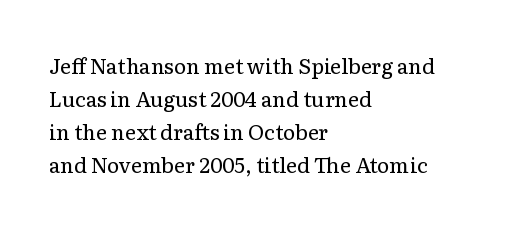
The image shows 21 px text type, upright; set left-aligned, normal line spacing (1.57x), normal letter spacing, not underlined.
